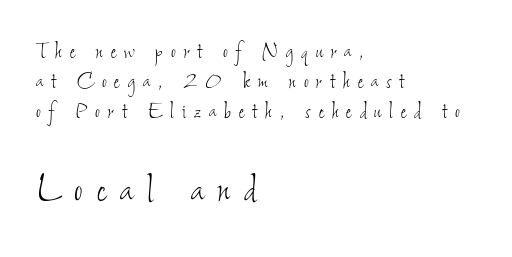
{"bold": "no", "weight": "thin", "width": "condensed", "stroke_contrast": "low", "x_height": "small", "monospaced": "no", "underline": "no", "align": "left", "line_spacing_ratio": 1.16, "letter_spacing": "wide", "letter_spacing_em": 0.31, "larger_block": "second", "size_ratio": 1.77, "glyph_px": 46}
